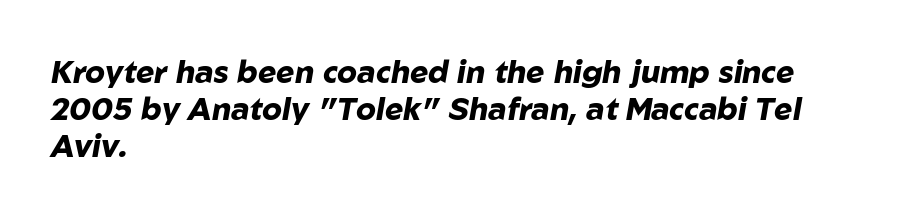
Line beginnings align vertically; line endings do not. Does the lettering tilt? It does — this is italic. The baseline area is clear. Proportional: the letters do not fall into vertical columns. Heft: maximum for text — a bold.
